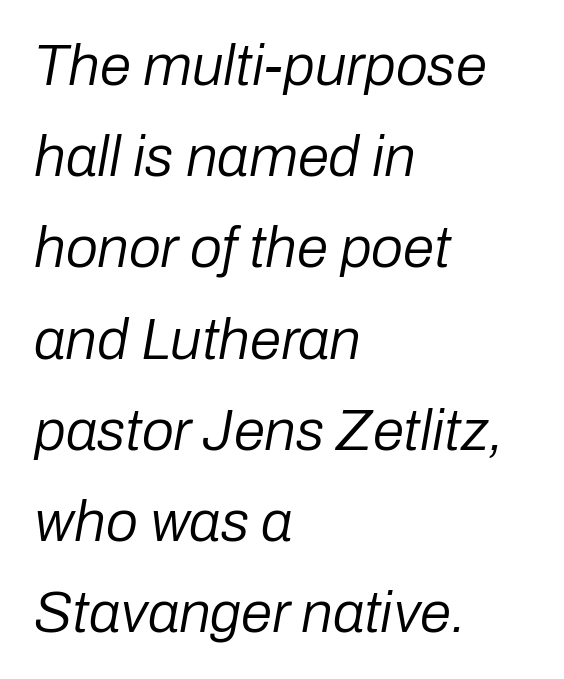
Q: Is the text bold? A: No.
Q: Is the text italic (slanted)? A: Yes, it leans right by about 10 degrees.
Q: Is the text underlined? A: No.
Q: How is the paragraph aligned? A: Left-aligned.
Q: Is the spacing between letters normal or unusually wide? A: Normal.
Q: Is the spacing between lines tight, normal or loose? A: Normal.
Q: Width (condensed, normal, or wide)? A: Normal.
Q: Stroke contrast? A: Low.
Q: x-height? A: Medium.
Q: Monospaced? A: No.
